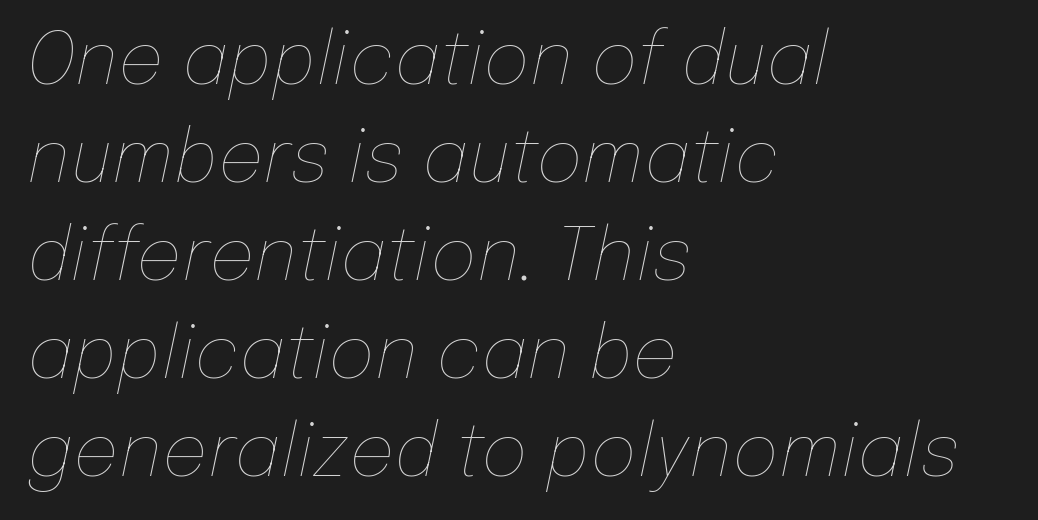
Q: Is the text bold? A: No.
Q: Is the text italic (slanted)? A: Yes, it leans right by about 12 degrees.
Q: Is the text underlined? A: No.
Q: How is the paragraph aligned? A: Left-aligned.
Q: Is the spacing between letters normal or unusually wide? A: Normal.
Q: Is the spacing between lines tight, normal or loose? A: Normal.
Q: Width (condensed, normal, or wide)? A: Normal.
Q: Stroke contrast? A: Low.
Q: x-height? A: Medium.
Q: Monospaced? A: No.
